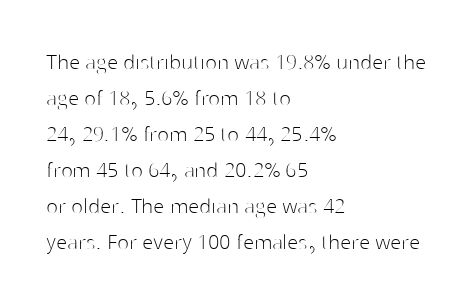
{"italic": "no", "bold": "no", "underline": "no", "align": "left", "line_spacing": "normal", "line_spacing_ratio": 1.44, "letter_spacing": "normal", "letter_spacing_em": 0.0, "glyph_px": 25}
